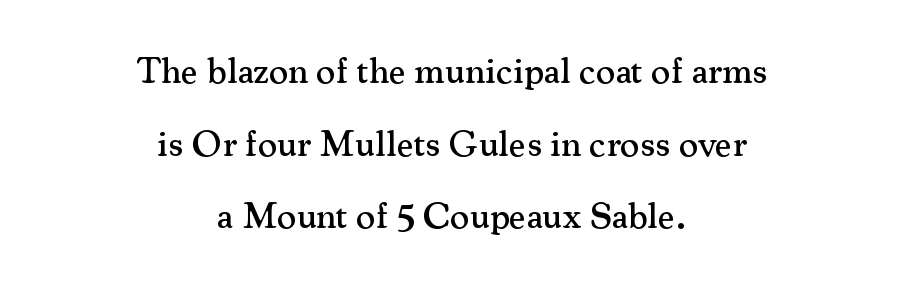
{"serif": "yes", "italic": "no", "width": "normal", "stroke_contrast": "medium", "x_height": "small", "monospaced": "no", "underline": "no", "align": "center", "line_spacing": "loose", "line_spacing_ratio": 1.96, "letter_spacing": "normal", "letter_spacing_em": 0.0, "glyph_px": 37}
